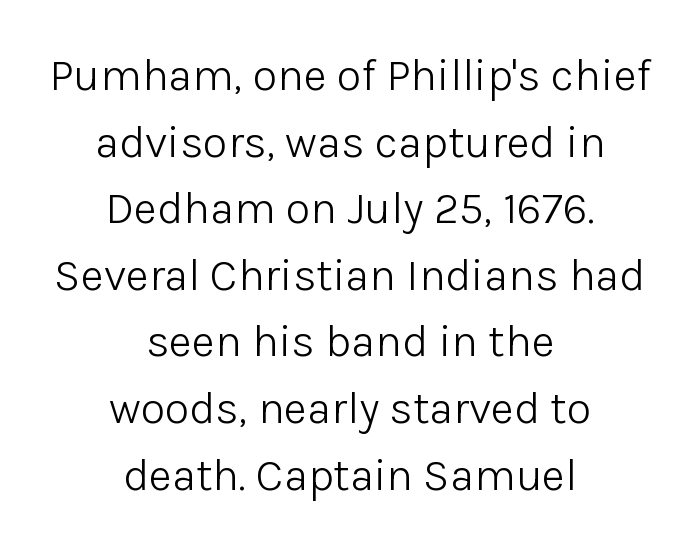
{"serif": "no", "italic": "no", "bold": "no", "weight": "light", "width": "normal", "stroke_contrast": "low", "x_height": "medium", "monospaced": "no", "underline": "no", "align": "center", "line_spacing": "normal", "line_spacing_ratio": 1.48, "letter_spacing": "normal", "letter_spacing_em": 0.0, "glyph_px": 45}
